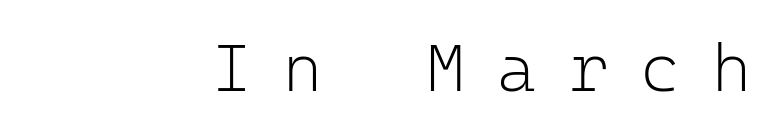
{"serif": "no", "italic": "no", "bold": "no", "weight": "light", "width": "normal", "stroke_contrast": "low", "x_height": "medium", "monospaced": "yes", "underline": "no", "align": "right", "letter_spacing": "wide", "letter_spacing_em": 0.48, "glyph_px": 67}
